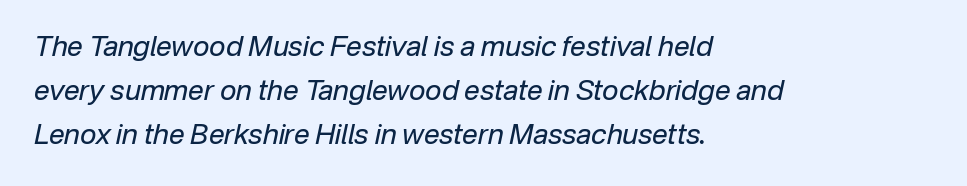
The image shows 28 px regular-weight type, italic (leaning right); set left-aligned, normal line spacing (1.58x), normal letter spacing, not underlined; low stroke contrast and a medium x-height.
